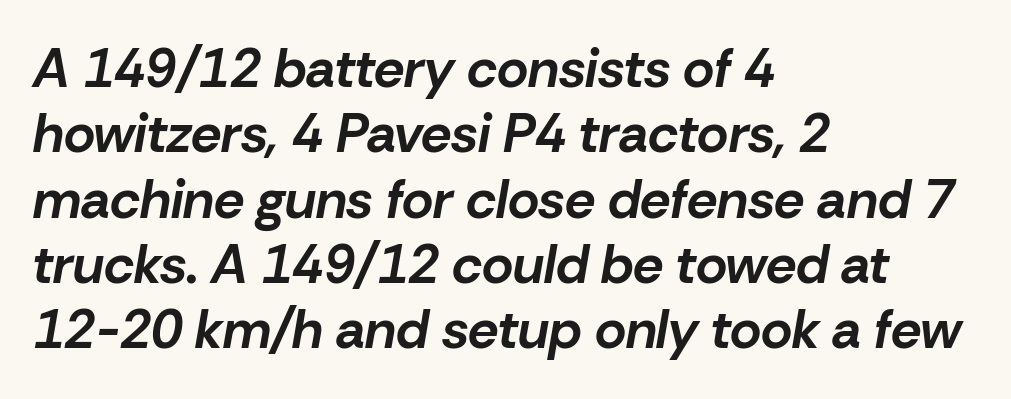
The image shows 54 px bold type, italic (leaning right); set left-aligned, line spacing 1.21x, normal letter spacing, not underlined; low stroke contrast and a medium x-height.
